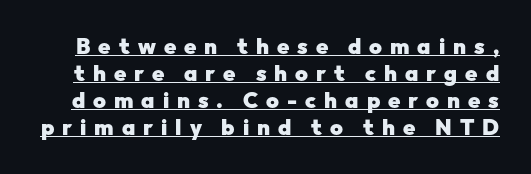
{"italic": "no", "bold": "yes", "underline": "yes", "line_spacing_ratio": 1.23, "letter_spacing": "wide", "letter_spacing_em": 0.36, "glyph_px": 22}
